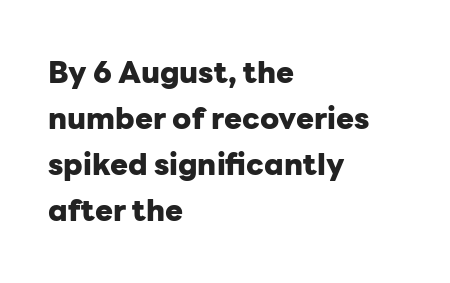
{"serif": "no", "italic": "no", "bold": "yes", "weight": "heavy", "width": "normal", "stroke_contrast": "low", "x_height": "medium", "monospaced": "no", "underline": "no", "align": "left", "line_spacing": "normal", "line_spacing_ratio": 1.53, "letter_spacing": "normal", "letter_spacing_em": 0.0, "glyph_px": 30}
